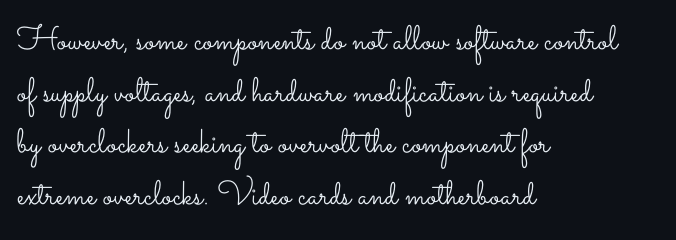
{"bold": "no", "weight": "light", "width": "wide", "stroke_contrast": "low", "x_height": "small", "monospaced": "no", "underline": "no", "align": "left", "line_spacing": "normal", "line_spacing_ratio": 1.52, "letter_spacing": "normal", "letter_spacing_em": 0.0, "glyph_px": 34}
